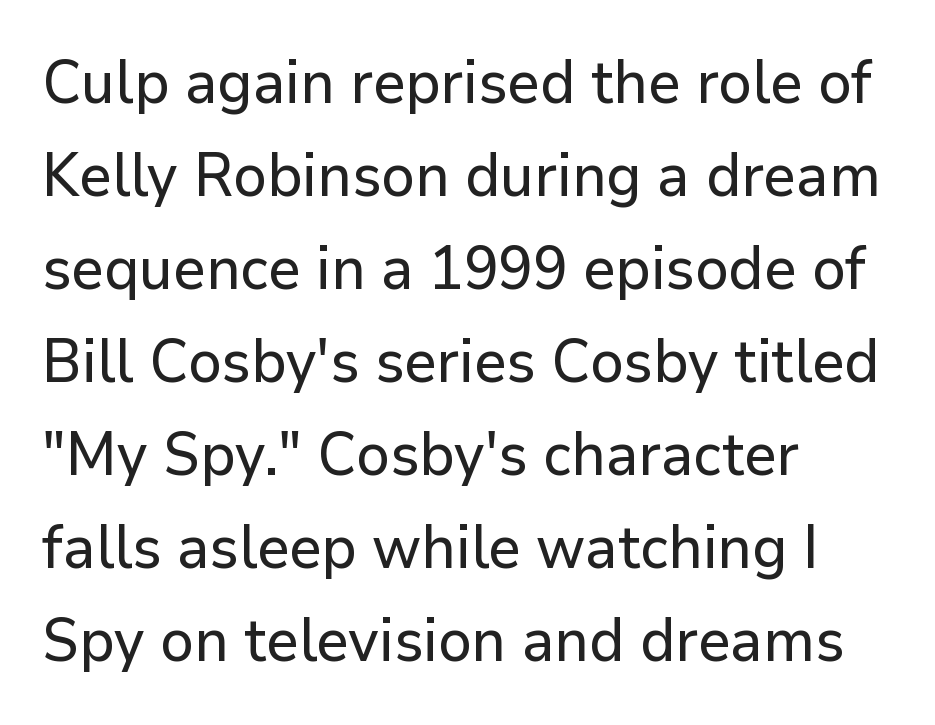
The image shows 60 px sans-serif type, upright; set left-aligned, normal line spacing (1.55x), normal letter spacing, not underlined; low stroke contrast and a medium x-height.
